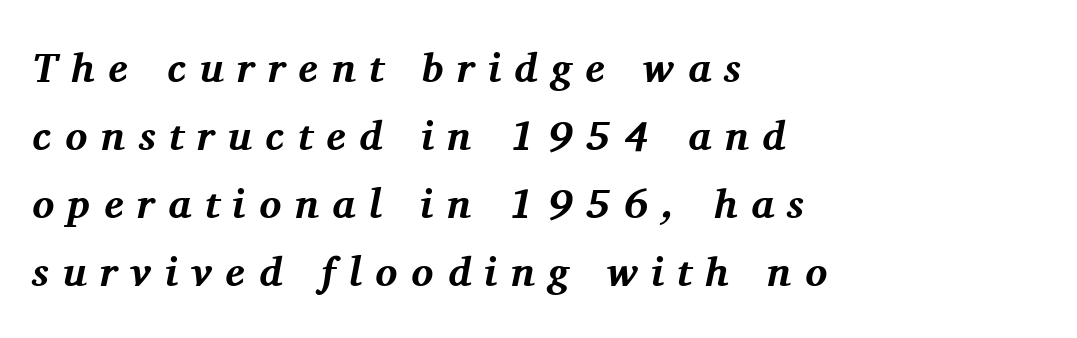
Students, this is bold: see how much ink each stroke carries. The face used here is seriffed, in the tradition of book romans. The foot of each line stays bare and open. The space between consecutive lines is moderate.
